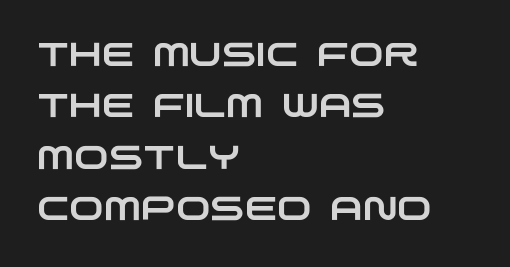
Quick note: underline off. The passage is arranged the way most books set body copy — flush left. The letters advance in unequal steps, a hallmark of proportional type. The typeface chosen for these lines omits serifs. Leading: standard.
